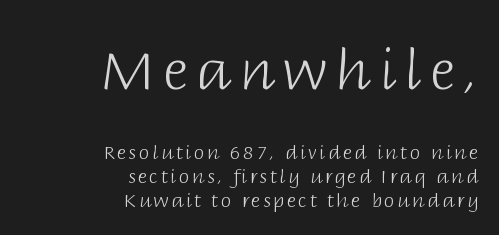
The image shows 56 px light sans-serif type, upright; set right-aligned, normal line spacing (1.26x), not underlined; the first (top) block is 2.95x larger; low stroke contrast and a large x-height.
